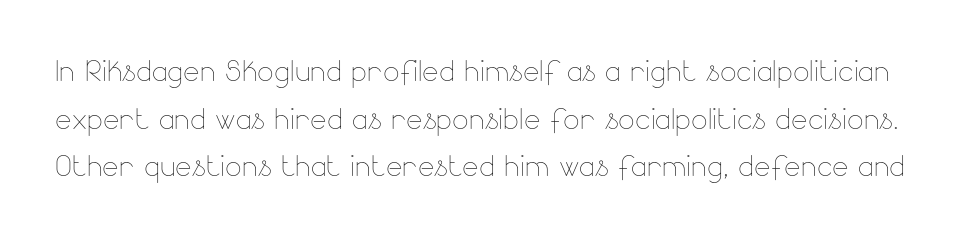
{"italic": "no", "bold": "no", "weight": "thin", "width": "normal", "stroke_contrast": "low", "x_height": "small", "monospaced": "no", "underline": "no", "line_spacing_ratio": 1.22, "letter_spacing": "normal", "letter_spacing_em": 0.0, "glyph_px": 39}
